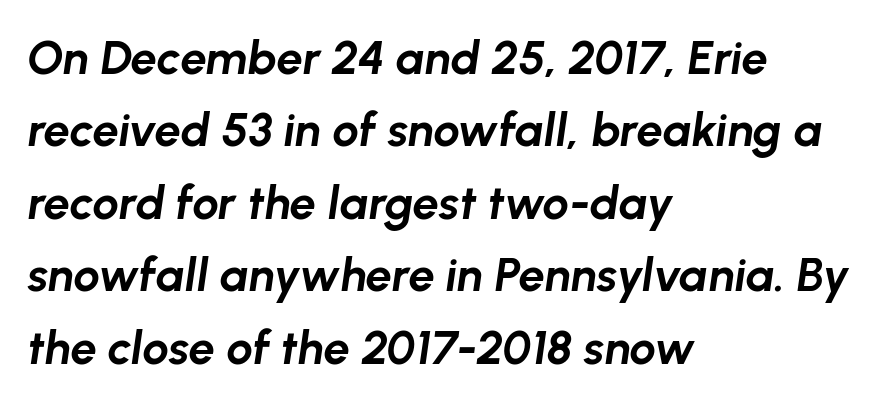
The image shows 47 px bold type, italic (leaning right); set left-aligned, normal line spacing (1.54x), normal letter spacing, not underlined; low stroke contrast and a medium x-height.
